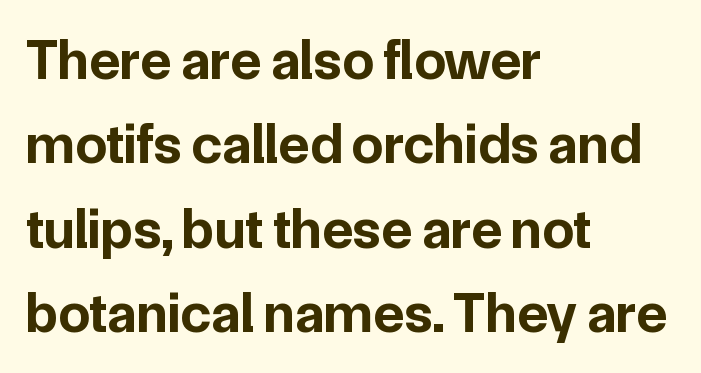
{"serif": "no", "italic": "no", "bold": "yes", "weight": "bold", "width": "normal", "stroke_contrast": "low", "x_height": "medium", "monospaced": "no", "underline": "no", "align": "left", "line_spacing": "normal", "line_spacing_ratio": 1.48, "letter_spacing": "normal", "letter_spacing_em": 0.0, "glyph_px": 57}
